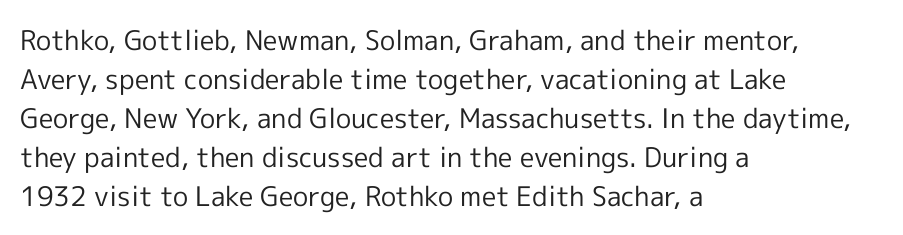
The image shows 27 px text type, upright; set left-aligned, normal line spacing (1.44x), normal letter spacing, not underlined.
